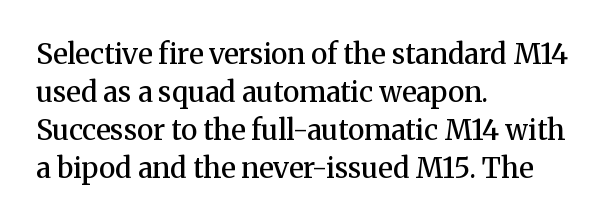
A somewhat darkened texture: the type is semibold rather than bold. Quick note: interline space is typical. Posture: vertical. Spacing verdict: proportional, widths tailored to each character. The horizontal fit of the characters is conventional and even. Quick note: underline off.
